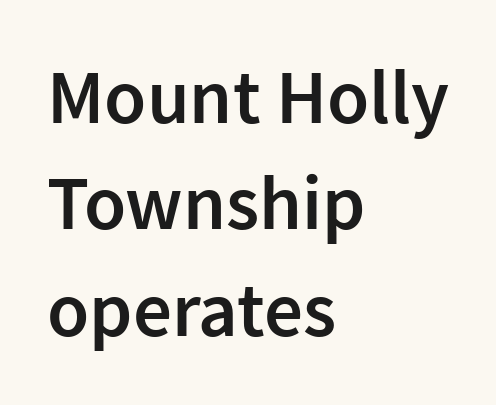
The image shows 77 px semibold sans-serif type, upright; set left-aligned, normal line spacing (1.38x), normal letter spacing, not underlined; low stroke contrast and a medium x-height.
